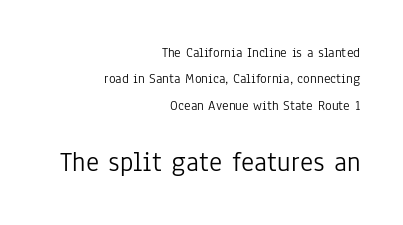
The image shows 28 px light, condensed sans-serif type, upright; set right-aligned, line spacing 1.88x, normal letter spacing, not underlined; the second (bottom) block is 2.0x larger; low stroke contrast and a medium x-height.
